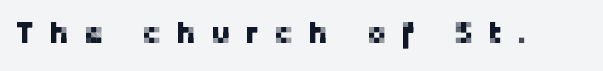
The image shows 31 px sans-serif type, upright; set unusually wide letter spacing (+0.44 em), not underlined; low stroke contrast and a medium x-height.
